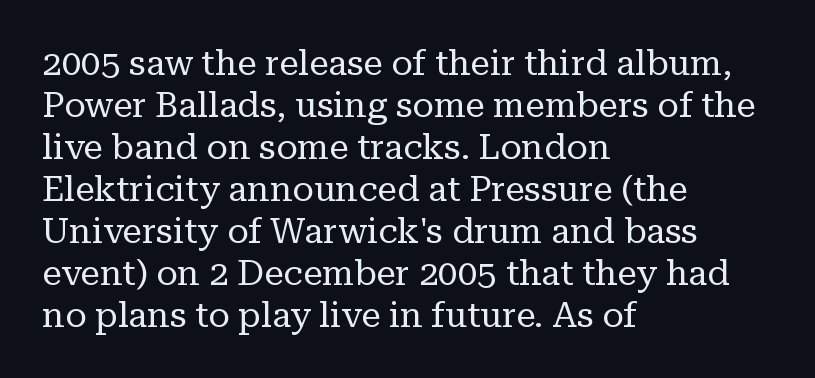
Do the letters lean? They stand straight. Tracking value appears to be zero — textbook default spacing. Nobody drew a line under any word here. Note the varied advance widths — an 'i' is clearly narrower than an 'm'.
